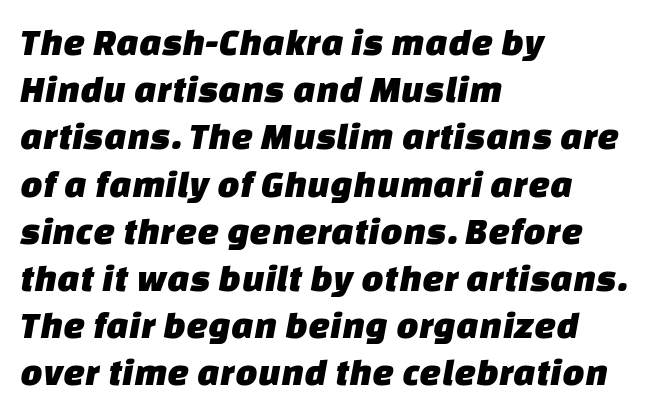
A typesetter would call this proportional, since set widths differ per character. Underlining? Definitely not there. This sample is left-justified, so line endings fall wherever the words run out. Nobody touched the tracking dial on this one. The glyphs in this specimen are sans serif.
